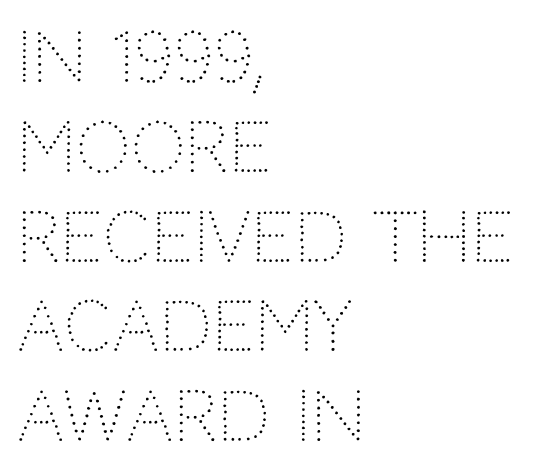
The lines are quadded left. Letter spacing: default. This sample uses a sans-serif face. The leading is moderate, giving the passage an even texture.
